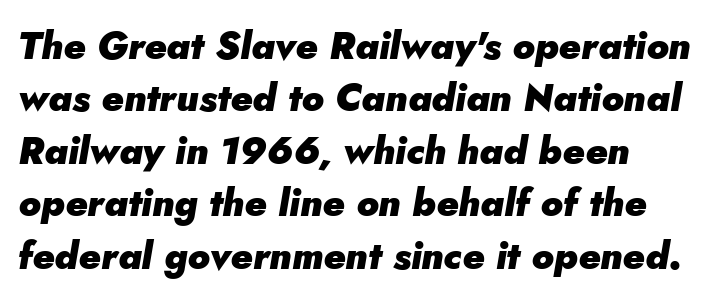
{"italic": "yes", "lean": "right", "slant_degrees": 5, "bold": "yes", "weight": "heavy", "width": "normal", "stroke_contrast": "low", "x_height": "small", "monospaced": "no", "underline": "no", "align": "left", "line_spacing": "normal", "line_spacing_ratio": 1.38, "letter_spacing": "normal", "letter_spacing_em": 0.0, "glyph_px": 38}
